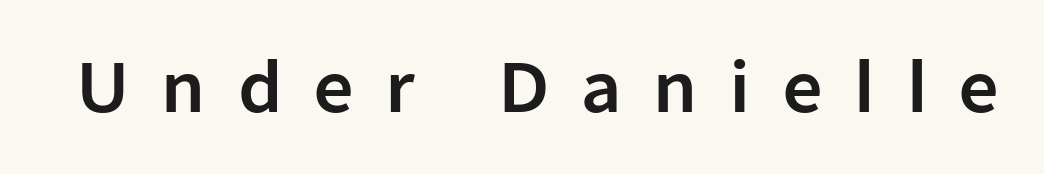
Q: Is the text italic (slanted)? A: No, it is upright.
Q: Is the typeface a serif or a sans-serif typeface? A: Sans-serif.
Q: Is the text underlined? A: No.
Q: Is the spacing between letters normal or unusually wide? A: Unusually wide.
Q: Width (condensed, normal, or wide)? A: Normal.
Q: Stroke contrast? A: Low.
Q: x-height? A: Medium.
Q: Monospaced? A: No.
